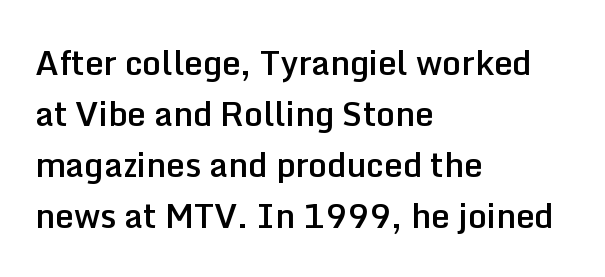
{"serif": "no", "italic": "no", "bold": "semi", "weight": "semibold", "width": "normal", "stroke_contrast": "low", "x_height": "medium", "monospaced": "no", "underline": "no", "align": "left", "line_spacing": "normal", "line_spacing_ratio": 1.55, "letter_spacing": "normal", "letter_spacing_em": 0.0, "glyph_px": 33}
